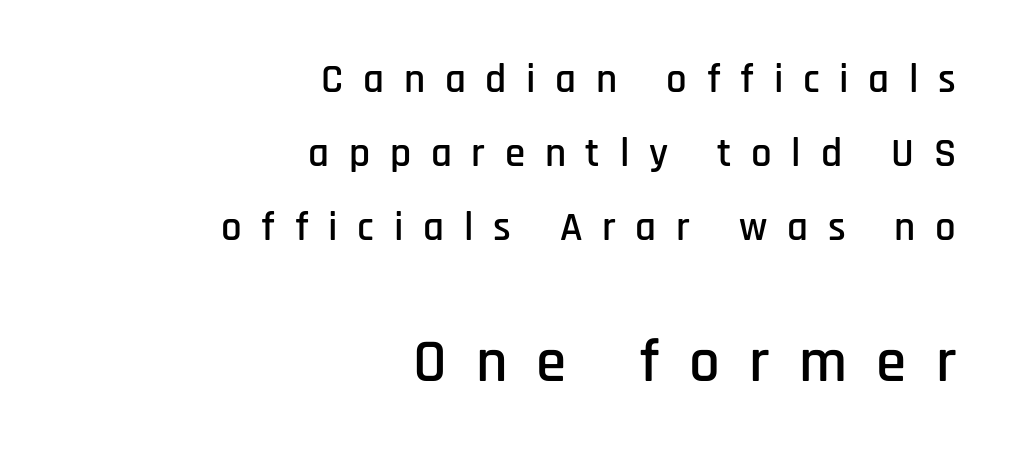
Q: Is the text italic (slanted)? A: No, it is upright.
Q: Is the typeface a serif or a sans-serif typeface? A: Sans-serif.
Q: Is the text underlined? A: No.
Q: How is the paragraph aligned? A: Right-aligned.
Q: Is the spacing between letters normal or unusually wide? A: Unusually wide.
Q: Which block of text is set in a larger size, the first (top) or the second (bottom)? A: The second (bottom) one.
Q: Width (condensed, normal, or wide)? A: Condensed.
Q: Stroke contrast? A: Low.
Q: x-height? A: Large.
Q: Monospaced? A: No.
